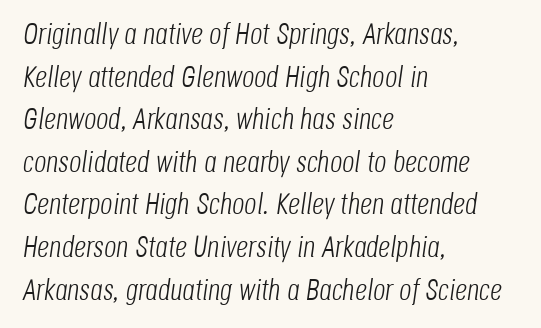
Left-aligned paragraph, ragged on the right. Does the leading feel generous? No, just average. What stands out about the letter spacing? Nothing — it is the standard amount. The face looks like a standard text weight, possibly lighter.
